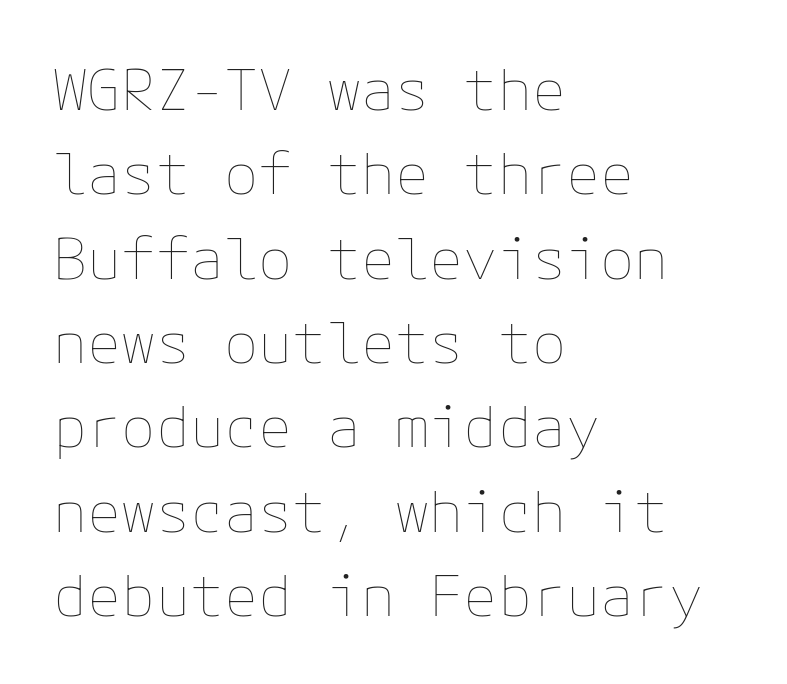
The image shows 57 px thin type, upright; set left-aligned, normal line spacing (1.48x), normal letter spacing, not underlined; low stroke contrast and a medium x-height.
